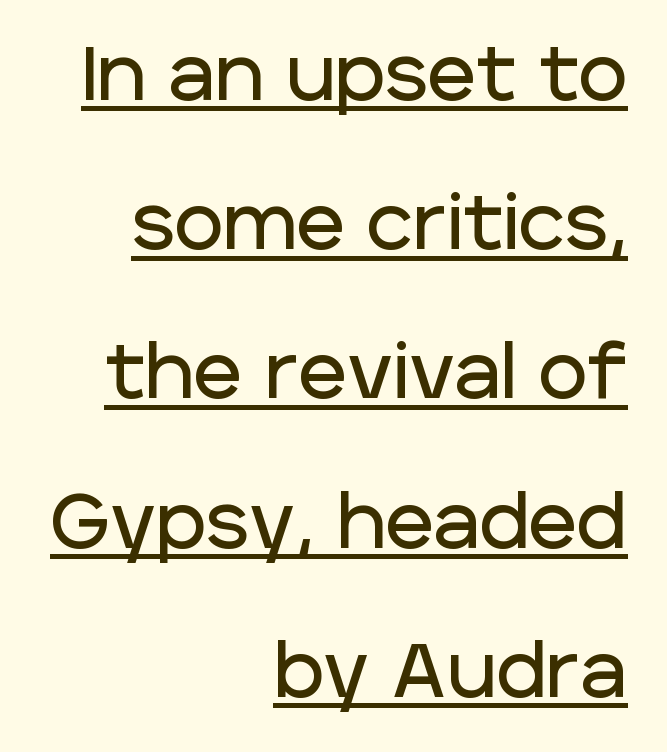
Vertically, the passage feels expansive, rows floating well apart. These lines are rendered in a variable-pitch font. The face used here is rendered with its standard letterfit. This sample carries an underscore along the baseline area. The paragraph shown leans on its right margin. No feet cap the strokes, marking this as sans-serif type.
